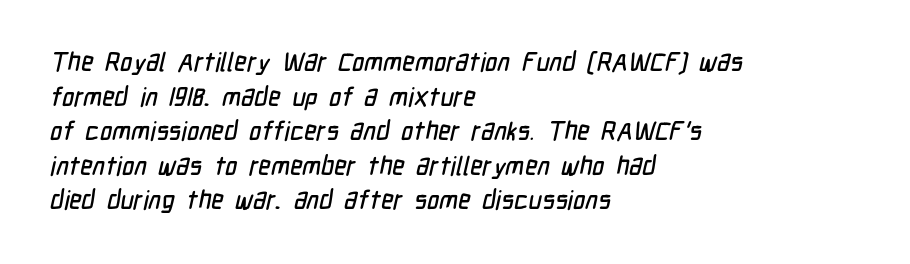
The image shows 26 px text type; set left-aligned, normal line spacing (1.33x), normal letter spacing, not underlined.
